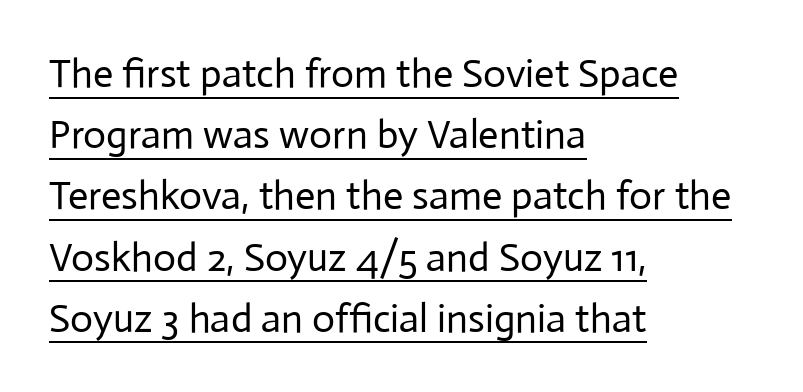
Is the block centered? No — it sits flush against the left margin. The rendered words wear a rule along their underside. Posture: upright roman. The passage shown stacks its lines at a standard gap. Each letter's strokes conclude bluntly, with no projecting serifs. Do the characters align in a grid? No, the font is proportional.
